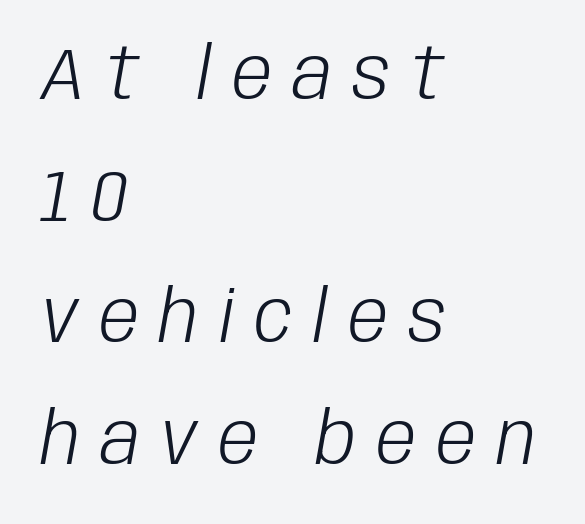
Q: Is the text bold? A: No.
Q: Is the text italic (slanted)? A: Yes, it leans right by about 10 degrees.
Q: Is the text underlined? A: No.
Q: How is the paragraph aligned? A: Left-aligned.
Q: Is the spacing between letters normal or unusually wide? A: Unusually wide.
Q: Is the spacing between lines tight, normal or loose? A: Normal.
Q: Width (condensed, normal, or wide)? A: Condensed.
Q: Stroke contrast? A: Low.
Q: x-height? A: Large.
Q: Monospaced? A: No.
